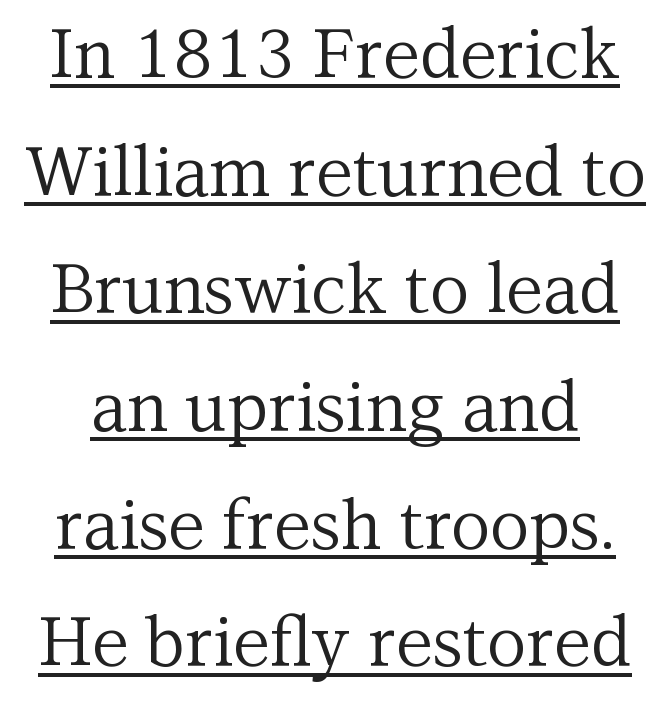
Note the varied advance widths — an 'i' is clearly narrower than an 'm'. The text was rendered using a seriffed face with decorative stroke endings. A light-to-regular cut is what we see here. Check the space under the baseline: a stroke is drawn there.
